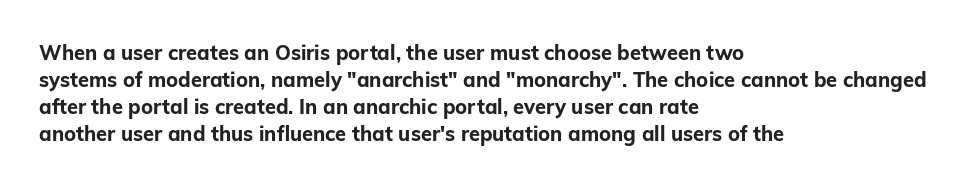
{"italic": "no", "bold": "yes", "underline": "no", "align": "left", "line_spacing": "normal", "line_spacing_ratio": 1.35, "letter_spacing": "normal", "letter_spacing_em": 0.0, "glyph_px": 20}
